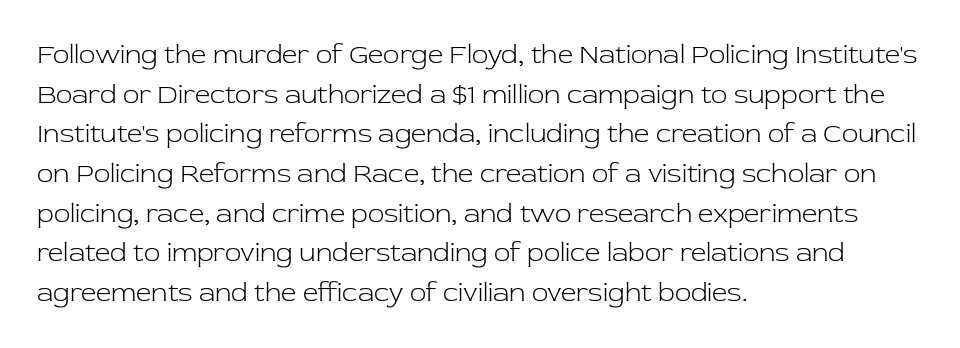
The image shows 27 px text type, upright; set left-aligned, normal line spacing (1.47x), normal letter spacing, not underlined.
